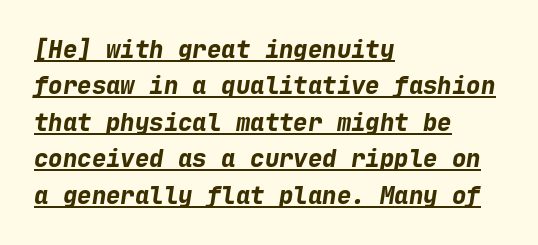
The image shows 24 px bold type, italic (leaning right); set left-aligned, normal line spacing (1.52x), normal letter spacing, underlined.
